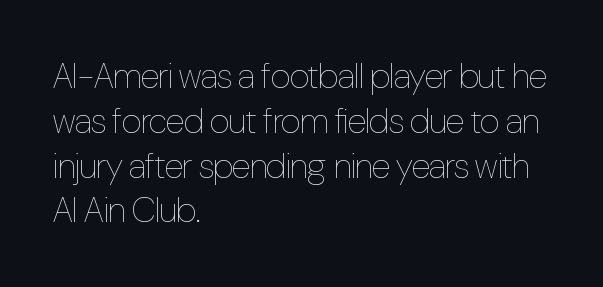
Q: Is the text bold? A: No.
Q: Is the text italic (slanted)? A: No, it is upright.
Q: Is the text underlined? A: No.
Q: How is the paragraph aligned? A: Left-aligned.
Q: Is the spacing between letters normal or unusually wide? A: Normal.
Q: Is the spacing between lines tight, normal or loose? A: Normal.
Q: Width (condensed, normal, or wide)? A: Condensed.
Q: Stroke contrast? A: Low.
Q: x-height? A: Medium.
Q: Monospaced? A: No.
